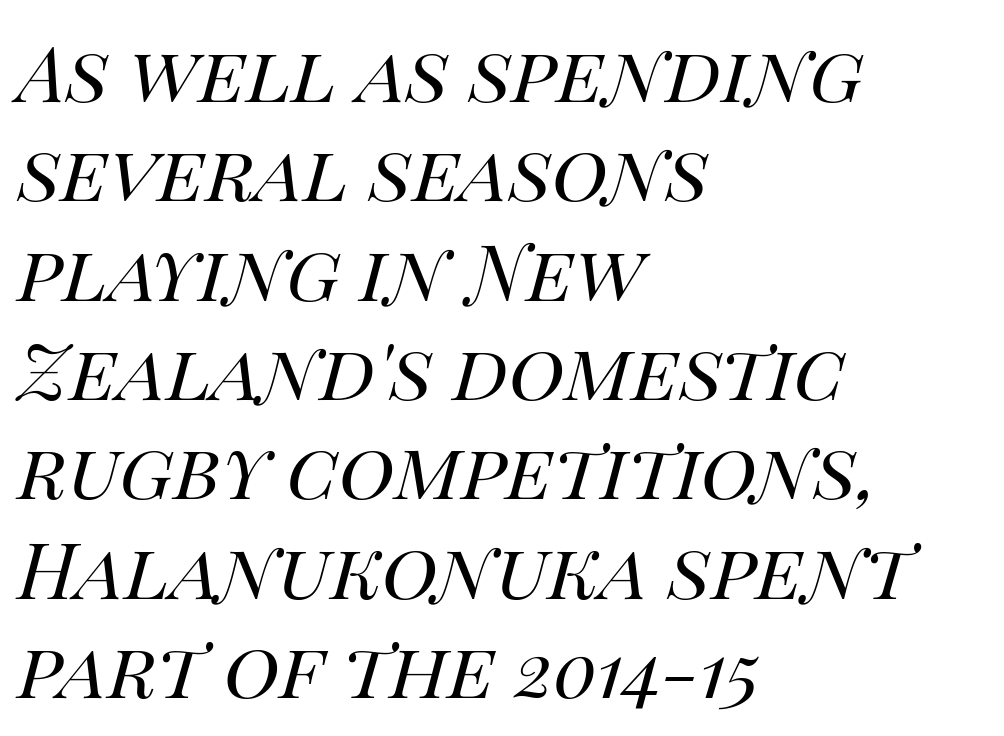
Q: Is the text bold? A: No.
Q: Is the text italic (slanted)? A: Yes, it leans right by about 14 degrees.
Q: Is the text underlined? A: No.
Q: How is the paragraph aligned? A: Left-aligned.
Q: Is the spacing between letters normal or unusually wide? A: Normal.
Q: Is the spacing between lines tight, normal or loose? A: Normal.
Q: Width (condensed, normal, or wide)? A: Normal.
Q: Stroke contrast? A: High.
Q: x-height? A: Large.
Q: Monospaced? A: No.
